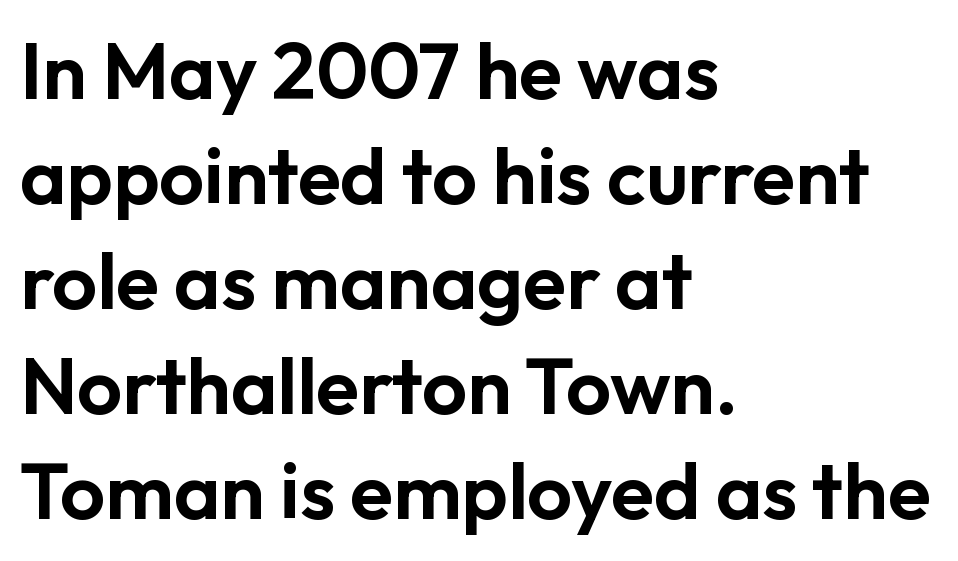
{"serif": "no", "italic": "no", "width": "normal", "stroke_contrast": "low", "x_height": "medium", "monospaced": "no", "underline": "no", "align": "left", "line_spacing": "normal", "line_spacing_ratio": 1.33, "letter_spacing": "normal", "letter_spacing_em": 0.0, "glyph_px": 79}
